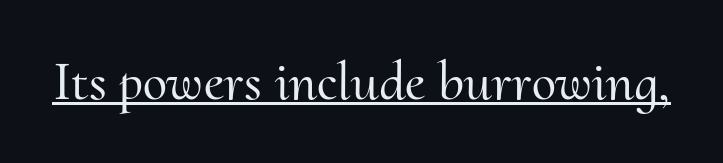
The image shows 55 px serif type, upright; set normal letter spacing, underlined; medium stroke contrast and a small x-height.
